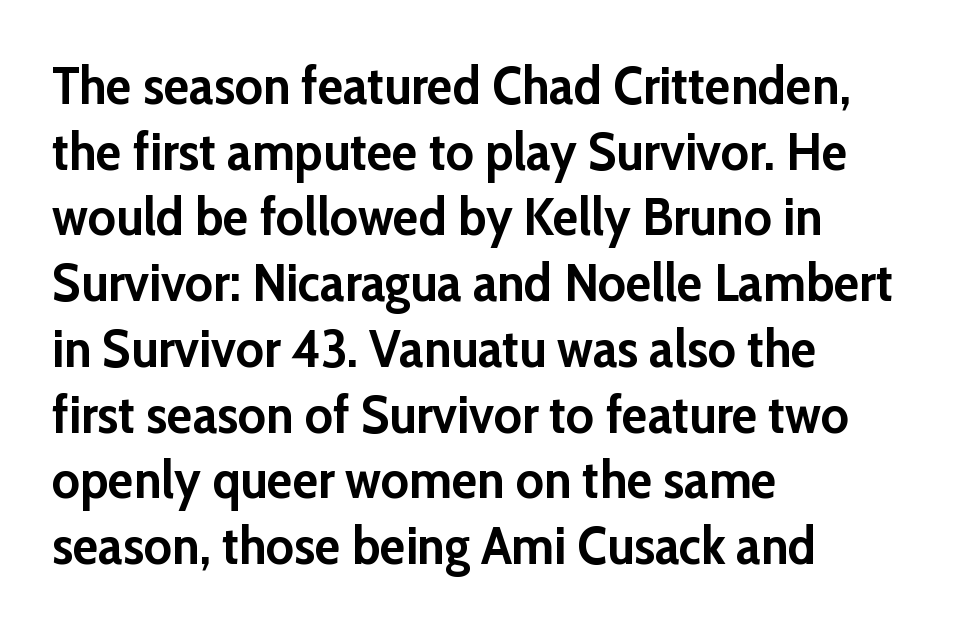
Look at the bottom of the vertical strokes: they stop flat, with no serifs. The rendering uses a bold face; every stroke is thick and dark. The passage is arranged the way most books set body copy — flush left. Descenders hang freely into open space.
